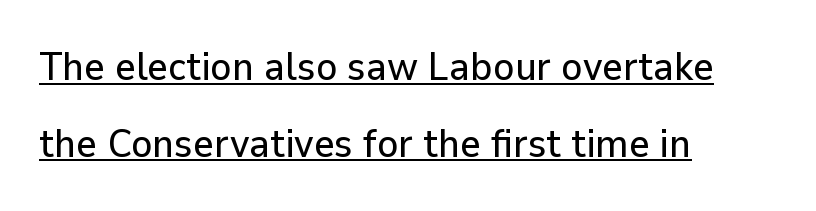
{"serif": "no", "italic": "no", "width": "normal", "stroke_contrast": "low", "x_height": "medium", "monospaced": "no", "underline": "yes", "align": "left", "line_spacing": "loose", "line_spacing_ratio": 1.92, "letter_spacing": "normal", "letter_spacing_em": 0.0, "glyph_px": 40}
